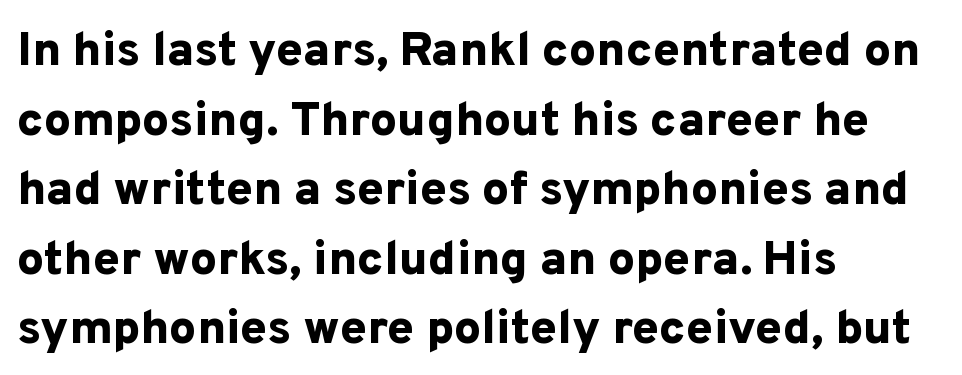
Q: Is the text bold? A: Yes.
Q: Is the text italic (slanted)? A: No, it is upright.
Q: Is the typeface a serif or a sans-serif typeface? A: Sans-serif.
Q: Is the text underlined? A: No.
Q: How is the paragraph aligned? A: Left-aligned.
Q: Is the spacing between letters normal or unusually wide? A: Normal.
Q: Is the spacing between lines tight, normal or loose? A: Normal.
Q: Width (condensed, normal, or wide)? A: Normal.
Q: Stroke contrast? A: Low.
Q: x-height? A: Medium.
Q: Monospaced? A: No.
